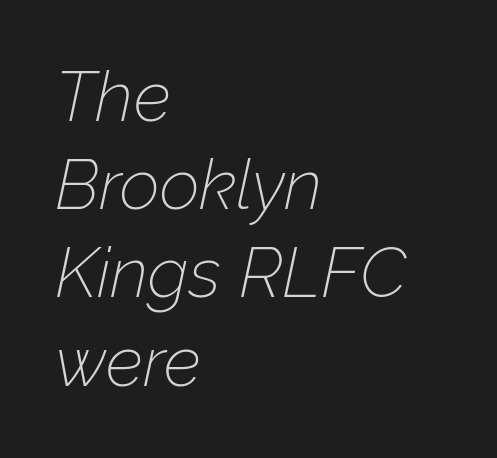
Q: Is the text bold? A: No.
Q: Is the text italic (slanted)? A: Yes, it leans right by about 12 degrees.
Q: Is the text underlined? A: No.
Q: How is the paragraph aligned? A: Left-aligned.
Q: Is the spacing between letters normal or unusually wide? A: Normal.
Q: Is the spacing between lines tight, normal or loose? A: Normal.
Q: Width (condensed, normal, or wide)? A: Normal.
Q: Stroke contrast? A: Low.
Q: x-height? A: Medium.
Q: Monospaced? A: No.
